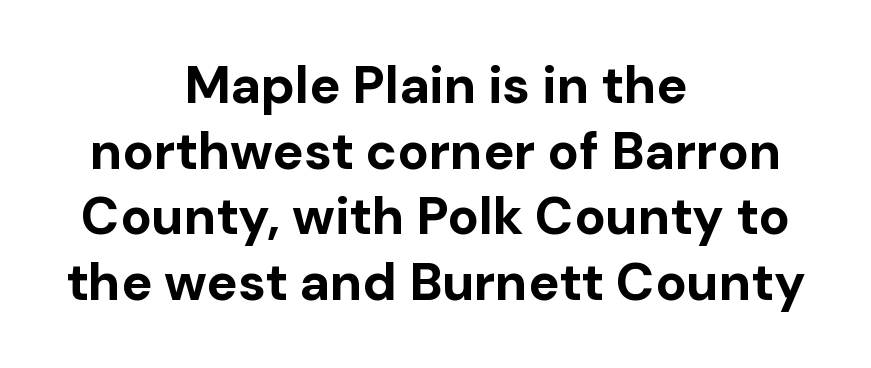
{"serif": "no", "italic": "no", "bold": "yes", "weight": "bold", "width": "normal", "stroke_contrast": "low", "x_height": "medium", "monospaced": "no", "underline": "no", "align": "center", "line_spacing": "normal", "line_spacing_ratio": 1.26, "letter_spacing": "normal", "letter_spacing_em": 0.0, "glyph_px": 52}
